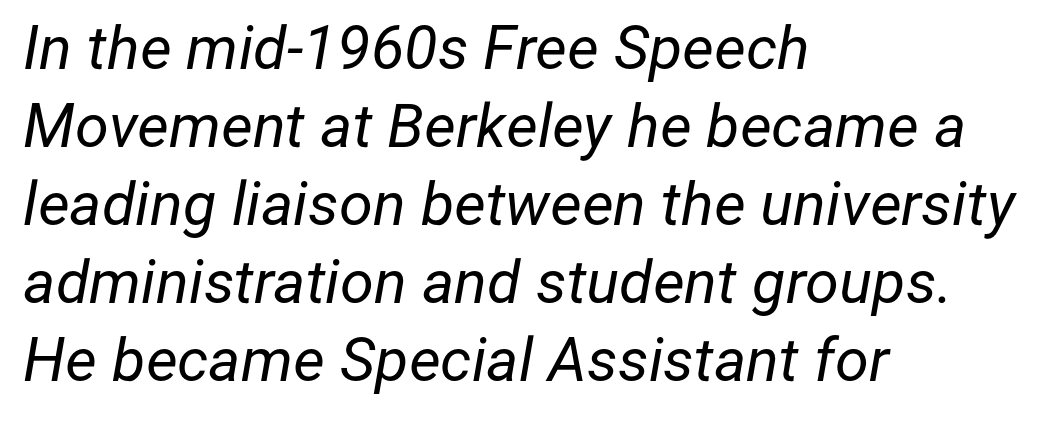
{"italic": "yes", "lean": "right", "slant_degrees": 12, "bold": "no", "weight": "regular", "width": "normal", "stroke_contrast": "low", "x_height": "medium", "monospaced": "no", "underline": "no", "align": "left", "line_spacing": "normal", "line_spacing_ratio": 1.28, "letter_spacing": "normal", "letter_spacing_em": 0.0, "glyph_px": 61}
